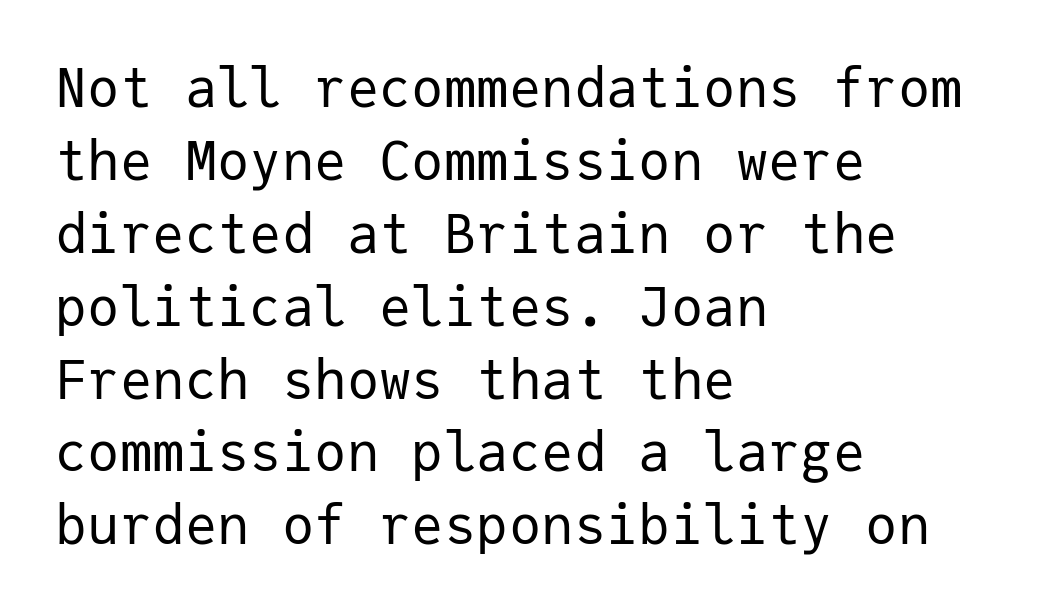
{"serif": "no", "italic": "no", "bold": "no", "weight": "regular", "width": "normal", "stroke_contrast": "low", "x_height": "medium", "monospaced": "yes", "underline": "no", "align": "left", "line_spacing": "normal", "line_spacing_ratio": 1.35, "letter_spacing": "normal", "letter_spacing_em": 0.0, "glyph_px": 54}
